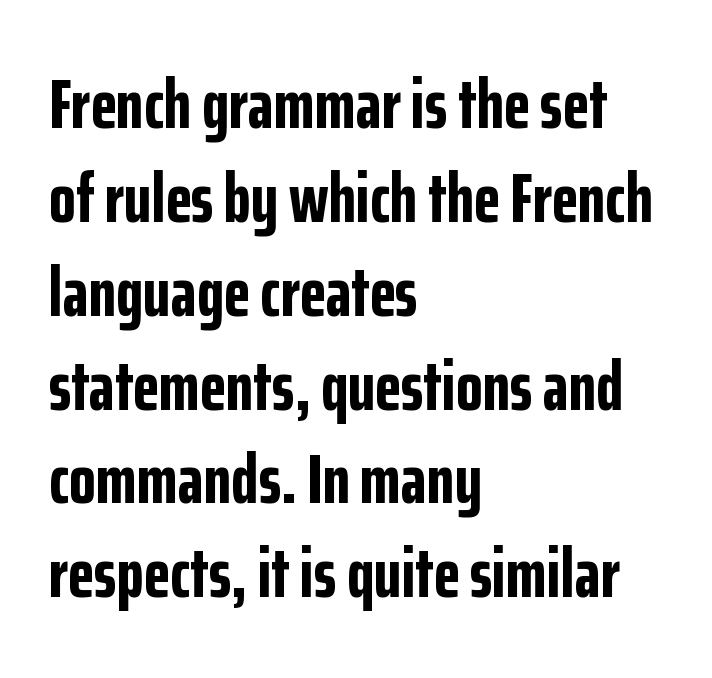
Q: Is the text bold? A: Yes.
Q: Is the text italic (slanted)? A: No, it is upright.
Q: Is the typeface a serif or a sans-serif typeface? A: Sans-serif.
Q: Is the text underlined? A: No.
Q: How is the paragraph aligned? A: Left-aligned.
Q: Is the spacing between letters normal or unusually wide? A: Normal.
Q: Is the spacing between lines tight, normal or loose? A: Normal.
Q: Width (condensed, normal, or wide)? A: Condensed.
Q: Stroke contrast? A: Low.
Q: x-height? A: Medium.
Q: Monospaced? A: No.
